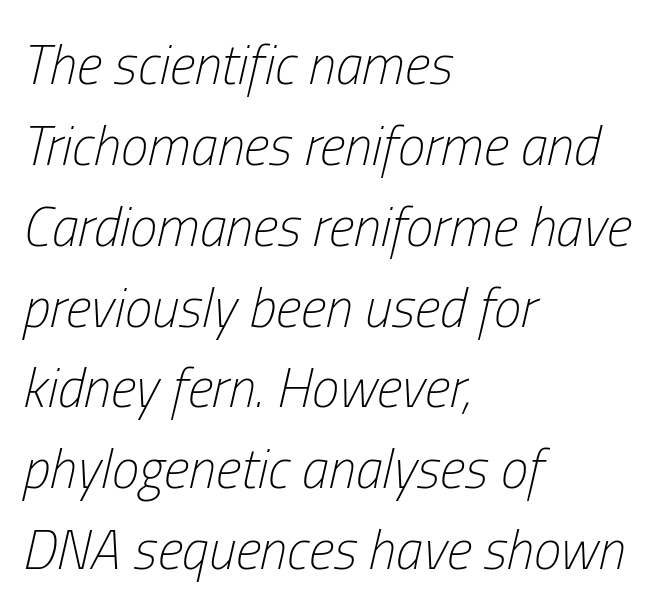
Q: Is the text bold? A: No.
Q: Is the text italic (slanted)? A: Yes, it leans right by about 13 degrees.
Q: Is the text underlined? A: No.
Q: How is the paragraph aligned? A: Left-aligned.
Q: Is the spacing between letters normal or unusually wide? A: Normal.
Q: Is the spacing between lines tight, normal or loose? A: Normal.
Q: Width (condensed, normal, or wide)? A: Condensed.
Q: Stroke contrast? A: Low.
Q: x-height? A: Medium.
Q: Monospaced? A: No.
